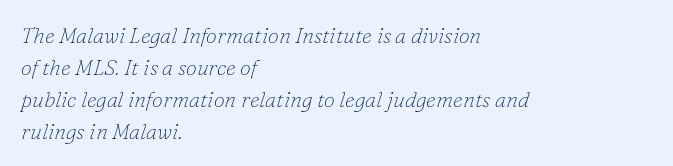
Q: Is the text bold? A: No.
Q: Is the text italic (slanted)? A: Yes, it leans right by about 16 degrees.
Q: Is the text underlined? A: No.
Q: How is the paragraph aligned? A: Left-aligned.
Q: Is the spacing between letters normal or unusually wide? A: Normal.
Q: Is the spacing between lines tight, normal or loose? A: Normal.
